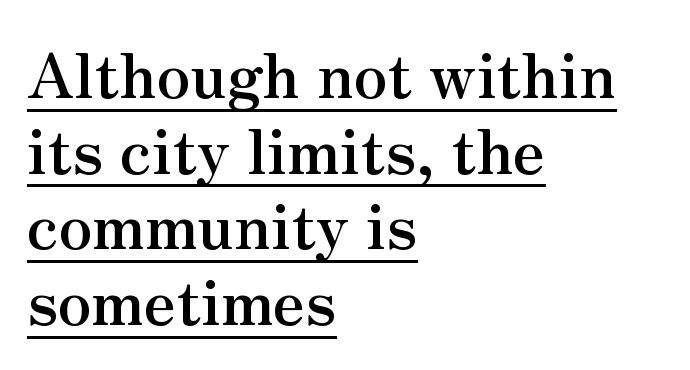
{"serif": "yes", "italic": "no", "bold": "yes", "weight": "semibold", "width": "normal", "stroke_contrast": "medium", "x_height": "small", "monospaced": "no", "underline": "yes", "align": "left", "line_spacing_ratio": 1.24, "letter_spacing": "normal", "letter_spacing_em": 0.0, "glyph_px": 61}
